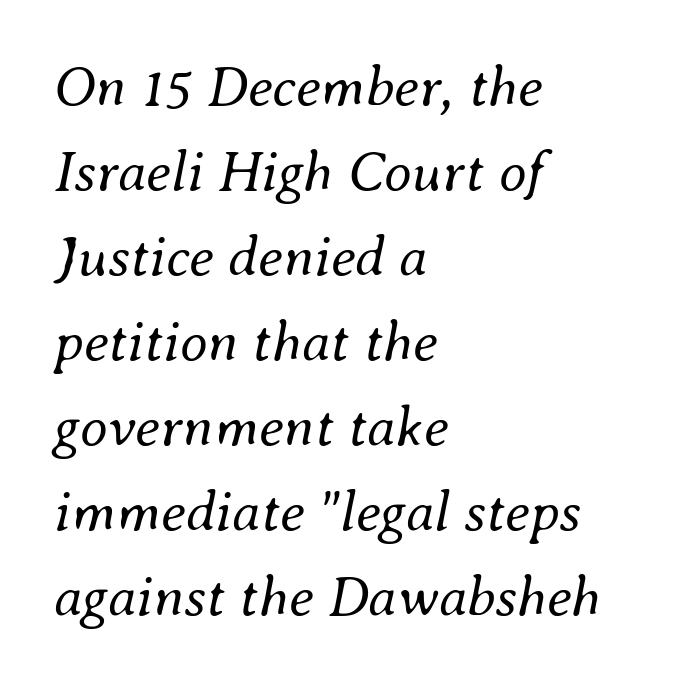
{"italic": "yes", "lean": "right", "slant_degrees": 8, "bold": "no", "weight": "regular", "width": "normal", "stroke_contrast": "medium", "x_height": "small", "monospaced": "no", "underline": "no", "align": "left", "line_spacing": "normal", "line_spacing_ratio": 1.49, "letter_spacing": "normal", "letter_spacing_em": 0.0, "glyph_px": 57}
